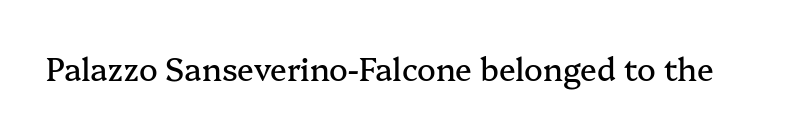
The image shows 31 px serif type, upright; set normal letter spacing, not underlined; medium stroke contrast and a medium x-height.
